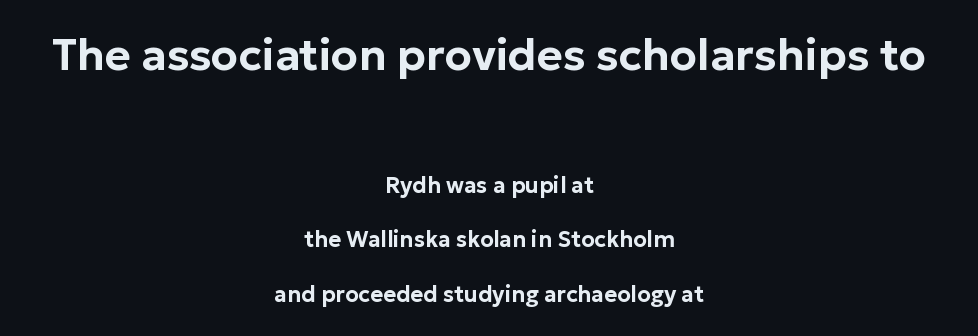
The image shows 44 px sans-serif type, upright; set centered, loose line spacing (2.47x), normal letter spacing, not underlined; the first (top) block is 2.0x larger; low stroke contrast and a medium x-height.
